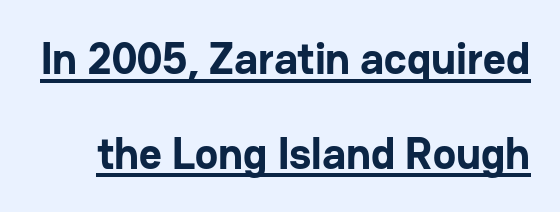
Q: Is the text bold? A: Yes.
Q: Is the text italic (slanted)? A: No, it is upright.
Q: Is the typeface a serif or a sans-serif typeface? A: Sans-serif.
Q: Is the text underlined? A: Yes.
Q: Is the spacing between letters normal or unusually wide? A: Normal.
Q: Is the spacing between lines tight, normal or loose? A: Loose.
Q: Width (condensed, normal, or wide)? A: Normal.
Q: Stroke contrast? A: Low.
Q: x-height? A: Medium.
Q: Monospaced? A: No.
